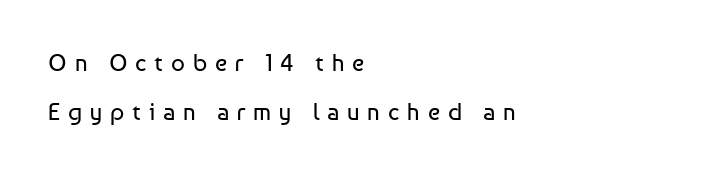
{"italic": "no", "bold": "no", "underline": "no", "align": "left", "line_spacing": "loose", "line_spacing_ratio": 2.04, "letter_spacing": "wide", "letter_spacing_em": 0.33, "glyph_px": 24}
